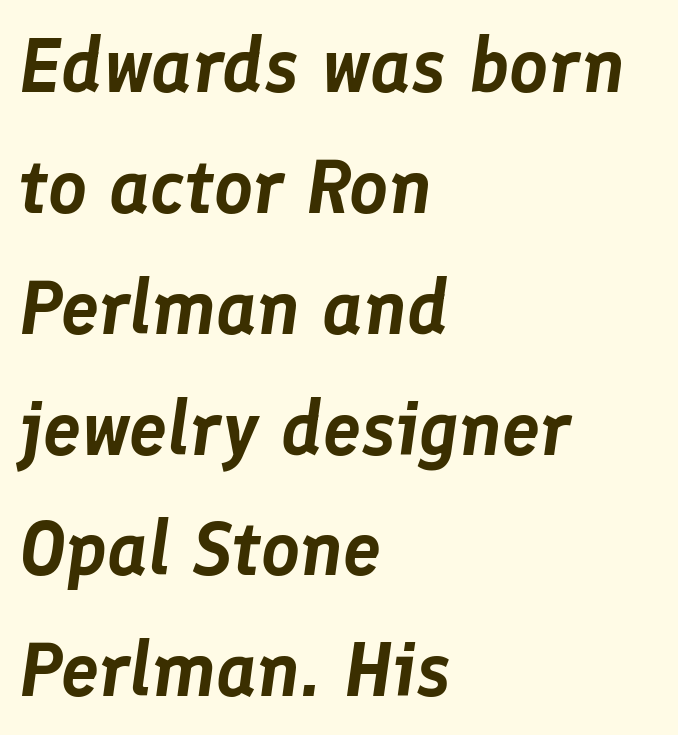
Decoration check: the copy has no underline. Line starts are locked; line ends wander. Would a proofreader flag this as italicized? Yes. Is this a fixed-width face? No — the glyphs have proportional, varying widths. Does extra space separate the letters? No, they use regular spacing.
